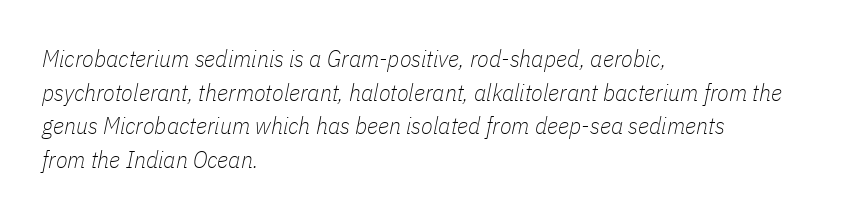
Q: Is the text bold? A: No.
Q: Is the text italic (slanted)? A: Yes, it leans right by about 11 degrees.
Q: Is the text underlined? A: No.
Q: How is the paragraph aligned? A: Left-aligned.
Q: Is the spacing between letters normal or unusually wide? A: Normal.
Q: Is the spacing between lines tight, normal or loose? A: Normal.
